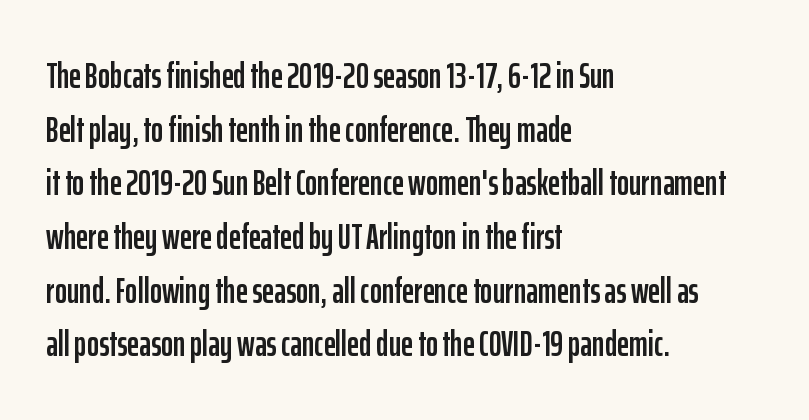
{"serif": "no", "italic": "no", "width": "condensed", "stroke_contrast": "low", "x_height": "medium", "monospaced": "no", "underline": "no", "align": "left", "line_spacing": "normal", "line_spacing_ratio": 1.45, "letter_spacing": "normal", "letter_spacing_em": 0.0, "glyph_px": 37}
